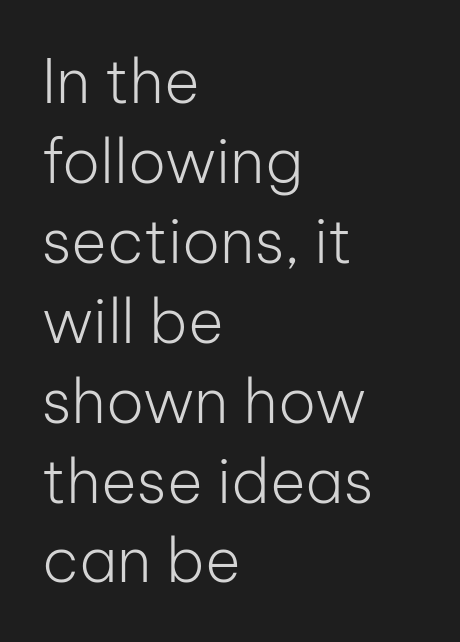
Examine the stroke ends and you'll find no serifs. Glyph-to-glyph distance matches everyday printed text. Which margin do the lines hug? The left one — the right edge is uneven. The face looks like a standard text weight, possibly lighter.
